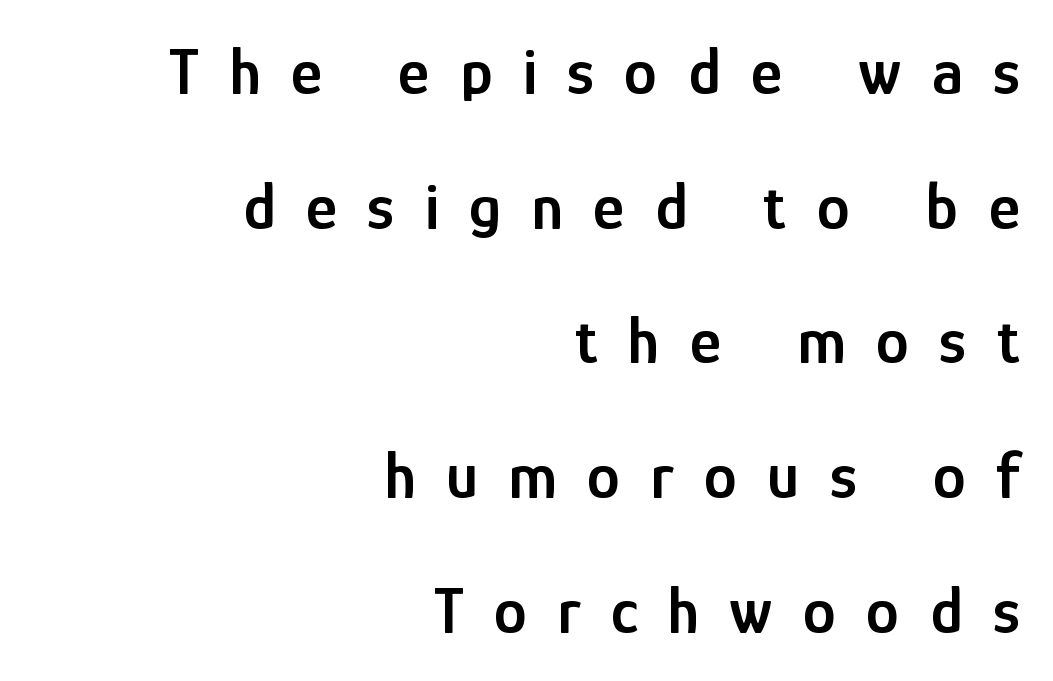
{"serif": "no", "italic": "no", "bold": "semi", "weight": "semibold", "width": "condensed", "stroke_contrast": "low", "x_height": "medium", "monospaced": "no", "underline": "no", "align": "right", "line_spacing": "loose", "line_spacing_ratio": 2.01, "letter_spacing": "wide", "letter_spacing_em": 0.45, "glyph_px": 67}
